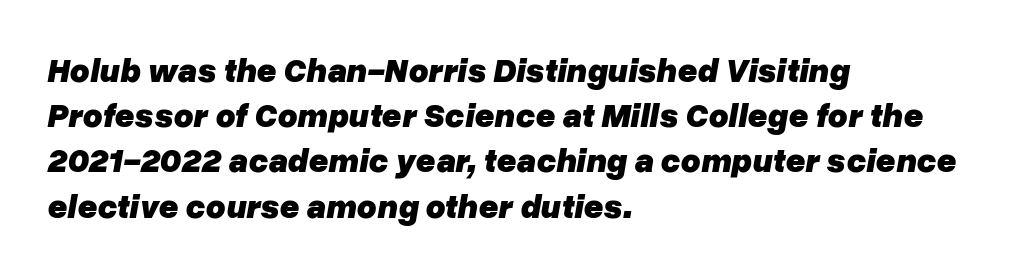
The block of text has a typical density, with ordinary space between rows. Caption: multi-line text, flush left, ragged right. The rendering keeps characters at their native spacing. The zone under the glyphs is completely vacant. Summary of weight: heavy, a full bold. The rendering uses natural spacing where letterforms have individual widths.
